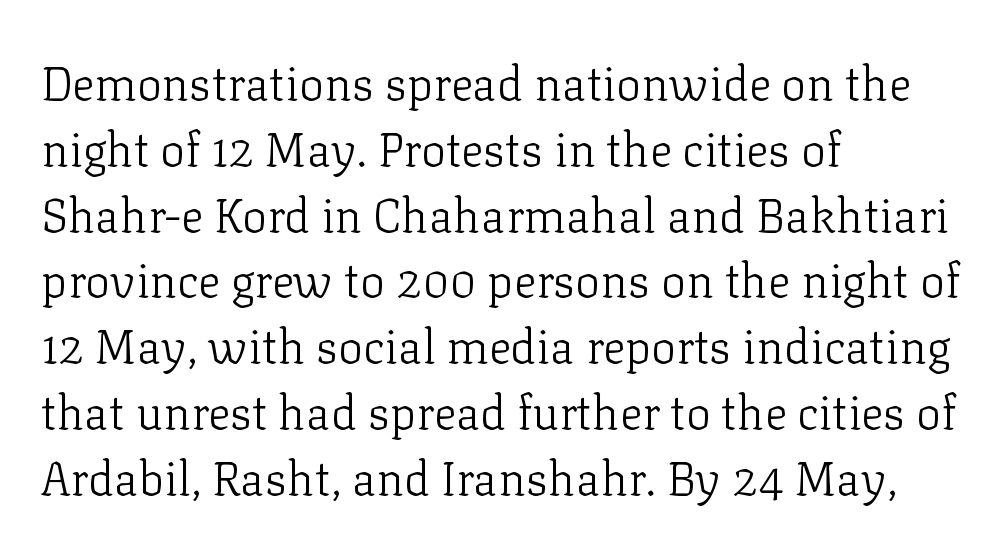
Notice how the stems are strictly vertical — no italics here. This sample uses a serif face. Descenders hang freely into open space. Does the leading feel generous? No, just average. The gaps between neighbouring characters are ordinary and unremarkable. Weight class: somewhere from thin through regular.
